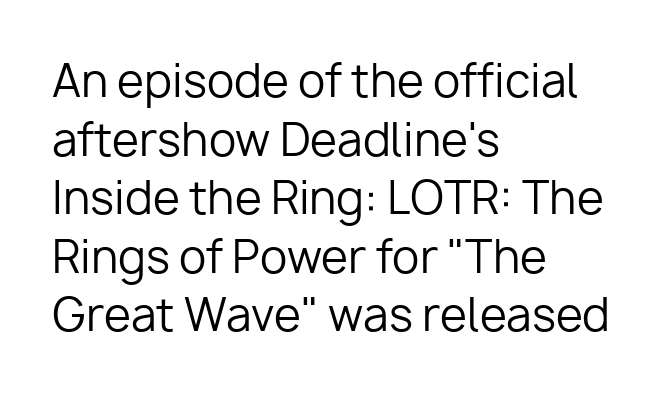
Q: Is the text bold? A: No.
Q: Is the text italic (slanted)? A: No, it is upright.
Q: Is the typeface a serif or a sans-serif typeface? A: Sans-serif.
Q: Is the text underlined? A: No.
Q: How is the paragraph aligned? A: Left-aligned.
Q: Is the spacing between letters normal or unusually wide? A: Normal.
Q: Is the spacing between lines tight, normal or loose? A: Normal.
Q: Width (condensed, normal, or wide)? A: Normal.
Q: Stroke contrast? A: Low.
Q: x-height? A: Medium.
Q: Monospaced? A: No.
